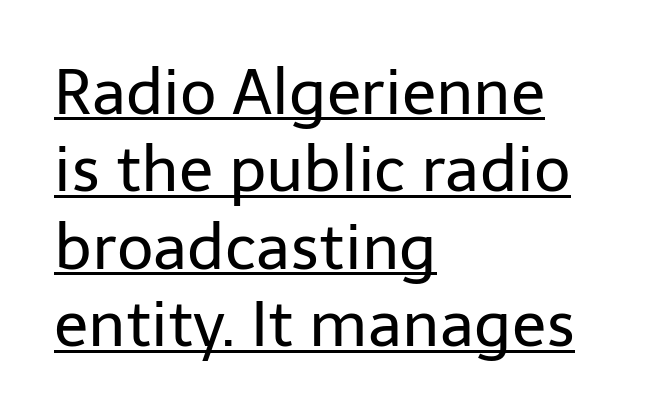
Q: Is the text bold? A: No.
Q: Is the text italic (slanted)? A: No, it is upright.
Q: Is the typeface a serif or a sans-serif typeface? A: Sans-serif.
Q: Is the text underlined? A: Yes.
Q: How is the paragraph aligned? A: Left-aligned.
Q: Is the spacing between letters normal or unusually wide? A: Normal.
Q: Width (condensed, normal, or wide)? A: Normal.
Q: Stroke contrast? A: Low.
Q: x-height? A: Medium.
Q: Monospaced? A: No.
